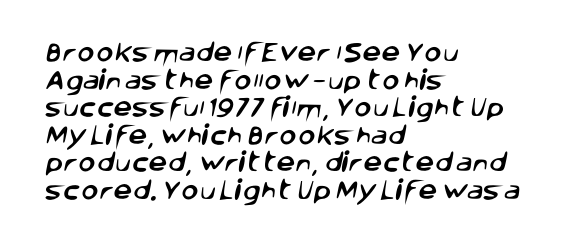
The leading is moderate, giving the passage an even texture. The text block is weighted toward the left margin, trailing off unevenly rightward. Look at the tracking — it's just the regular setting, nothing added. Honestly, there is no underline to notice here at all.
